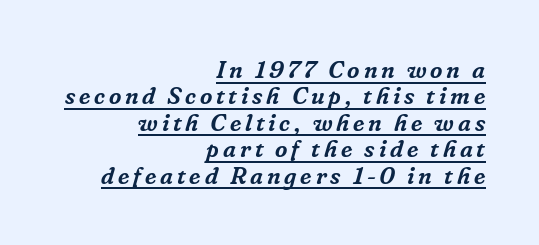
The image shows 24 px text type, italic (leaning right); set right-aligned, tight line spacing (1.1x), underlined.
